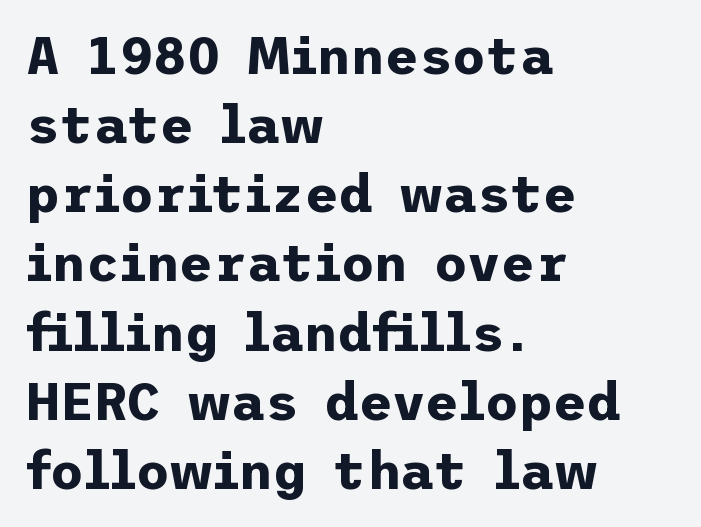
Q: Is the text bold? A: Yes.
Q: Is the text italic (slanted)? A: No, it is upright.
Q: Is the typeface a serif or a sans-serif typeface? A: Sans-serif.
Q: Is the text underlined? A: No.
Q: How is the paragraph aligned? A: Left-aligned.
Q: Is the spacing between letters normal or unusually wide? A: Normal.
Q: Is the spacing between lines tight, normal or loose? A: Normal.
Q: Width (condensed, normal, or wide)? A: Normal.
Q: Stroke contrast? A: Low.
Q: x-height? A: Medium.
